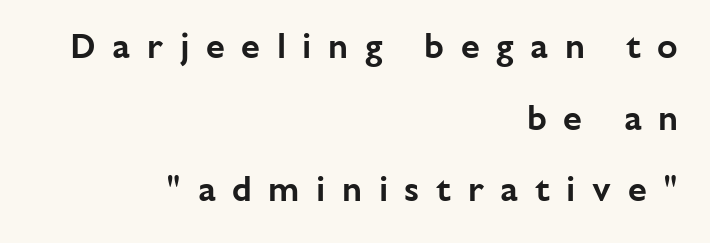
{"serif": "no", "italic": "no", "width": "normal", "stroke_contrast": "low", "x_height": "medium", "monospaced": "no", "underline": "no", "align": "right", "line_spacing": "loose", "line_spacing_ratio": 2.11, "letter_spacing": "wide", "letter_spacing_em": 0.49, "glyph_px": 34}
